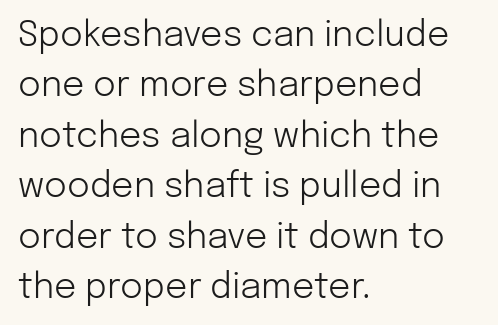
The image shows 35 px light sans-serif type, upright; set left-aligned, normal line spacing (1.44x), normal letter spacing, not underlined; low stroke contrast and a medium x-height.
